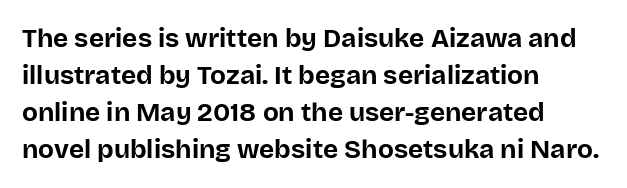
The image shows 26 px bold type, upright; set left-aligned, normal line spacing (1.42x), normal letter spacing, not underlined.
